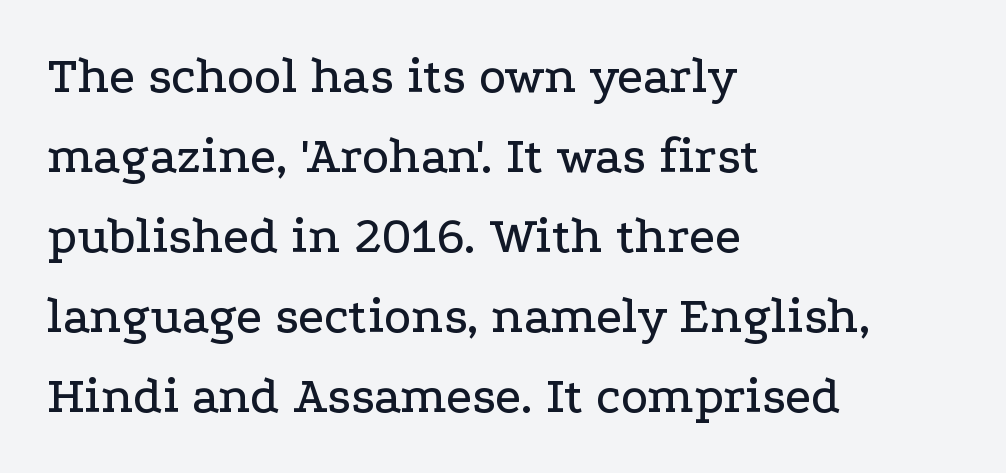
{"serif": "yes", "italic": "no", "width": "wide", "stroke_contrast": "low", "x_height": "medium", "monospaced": "no", "underline": "no", "align": "left", "line_spacing": "normal", "line_spacing_ratio": 1.54, "letter_spacing": "normal", "letter_spacing_em": 0.0, "glyph_px": 52}
